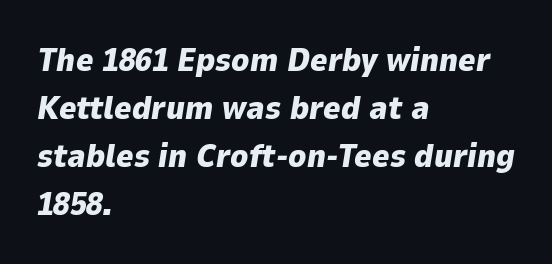
Characters are canted at an angle relative to the baseline's perpendicular. The block of text has a typical density, with ordinary space between rows. No extra tracking has been applied to these lines. Clear beneath every line of the passage. Caption: bold face, heavy strokes. Here the designer chose a conventional face with non-uniform glyph widths.
